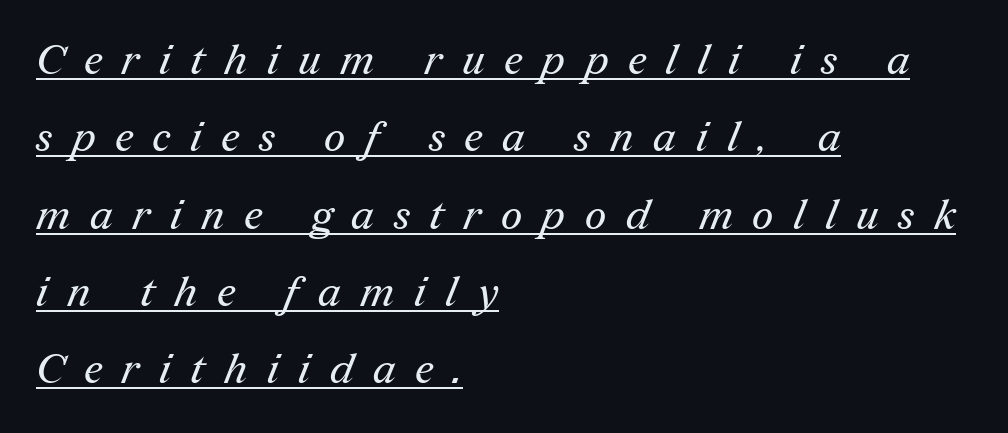
Is this a fixed-width face? No — the glyphs have proportional, varying widths. Short and long lines alike share a common starting point at left. The string is rendered with underlining switched on. Weight: in the light-to-regular range. The font family rendered here belongs to the serif group.
